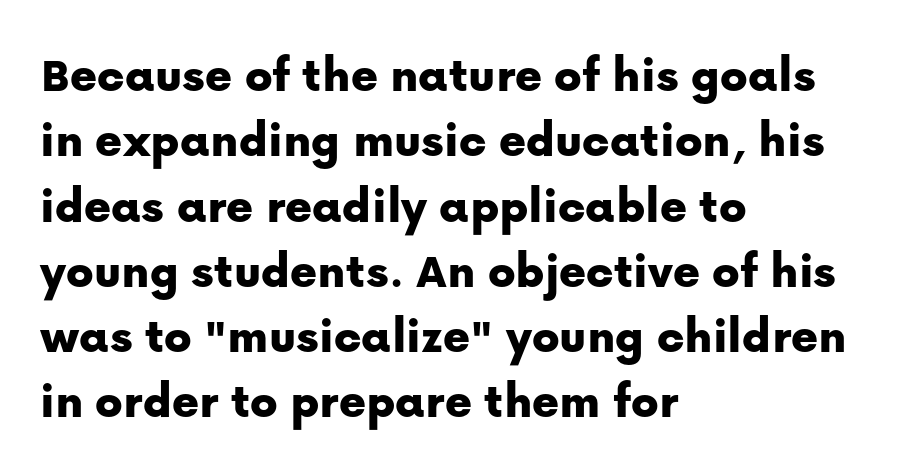
Q: Is the text italic (slanted)? A: No, it is upright.
Q: Is the typeface a serif or a sans-serif typeface? A: Sans-serif.
Q: Is the text underlined? A: No.
Q: How is the paragraph aligned? A: Left-aligned.
Q: Is the spacing between letters normal or unusually wide? A: Normal.
Q: Is the spacing between lines tight, normal or loose? A: Normal.
Q: Width (condensed, normal, or wide)? A: Normal.
Q: Stroke contrast? A: Low.
Q: x-height? A: Medium.
Q: Monospaced? A: No.
